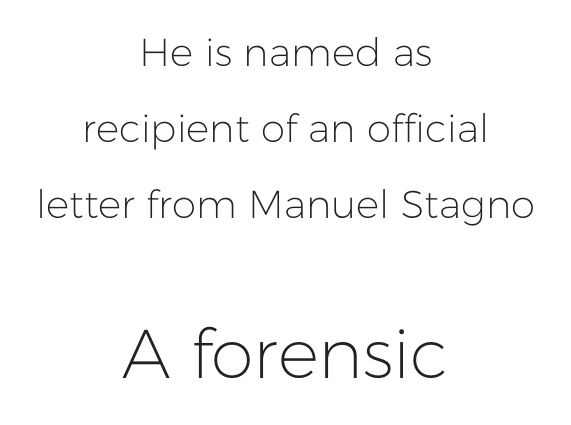
{"serif": "no", "italic": "no", "bold": "no", "weight": "light", "width": "normal", "stroke_contrast": "low", "x_height": "medium", "monospaced": "no", "underline": "no", "align": "center", "line_spacing": "loose", "line_spacing_ratio": 1.95, "letter_spacing": "normal", "letter_spacing_em": 0.0, "larger_block": "second", "size_ratio": 1.77, "glyph_px": 69}
